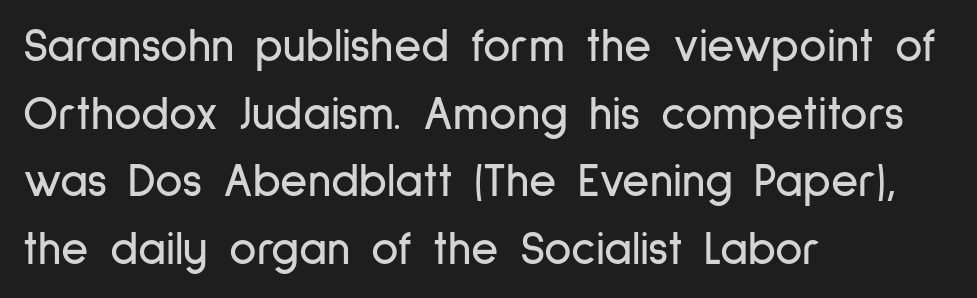
The line texture is even and compact thanks to regular tracking. In CSS terms this would be text-align: left. A sans-serif font was chosen for this passage. The area under the type is left untouched. A typesetter would mark this as roman, not italic.
